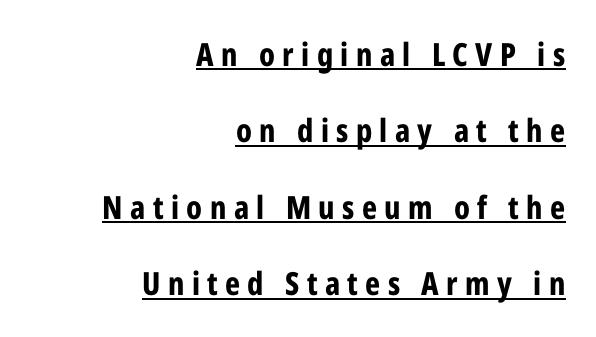
The image shows 32 px bold, condensed sans-serif type, upright; set right-aligned, loose line spacing (2.39x), unusually wide letter spacing (+0.23 em), underlined; low stroke contrast and a medium x-height.
